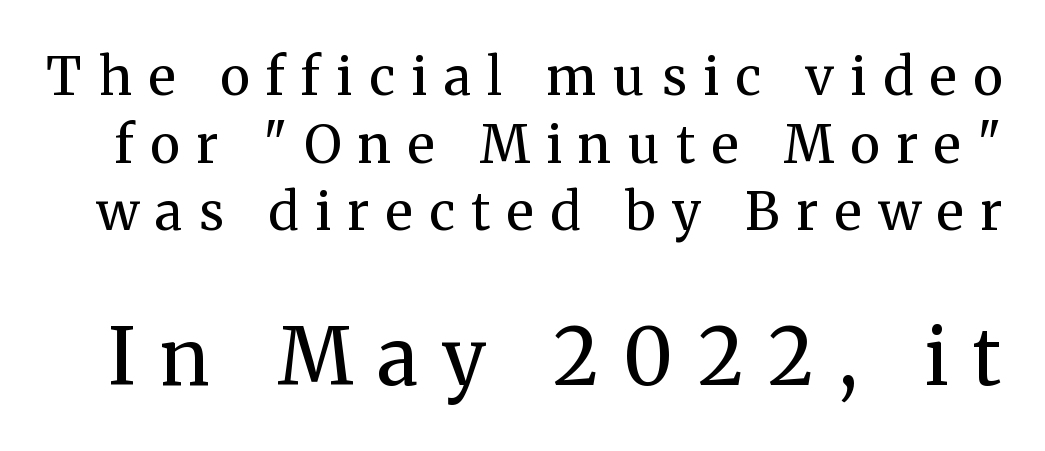
Honestly, there is no underline to notice here at all. Vertically, the passage feels balanced, rows spaced as you'd expect. The type family on display is of the serif kind. No letter is thick-stroked: the sample isn't bold.
